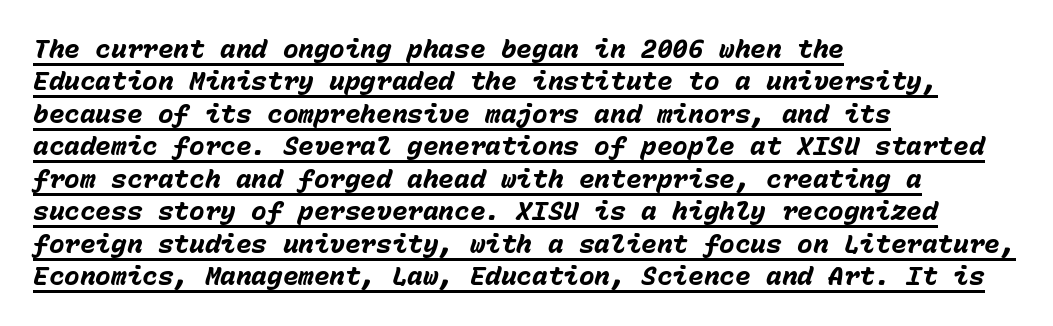
{"italic": "yes", "lean": "right", "slant_degrees": 15, "bold": "yes", "underline": "yes", "align": "left", "line_spacing": "normal", "line_spacing_ratio": 1.25, "letter_spacing": "normal", "letter_spacing_em": 0.0, "glyph_px": 26}
